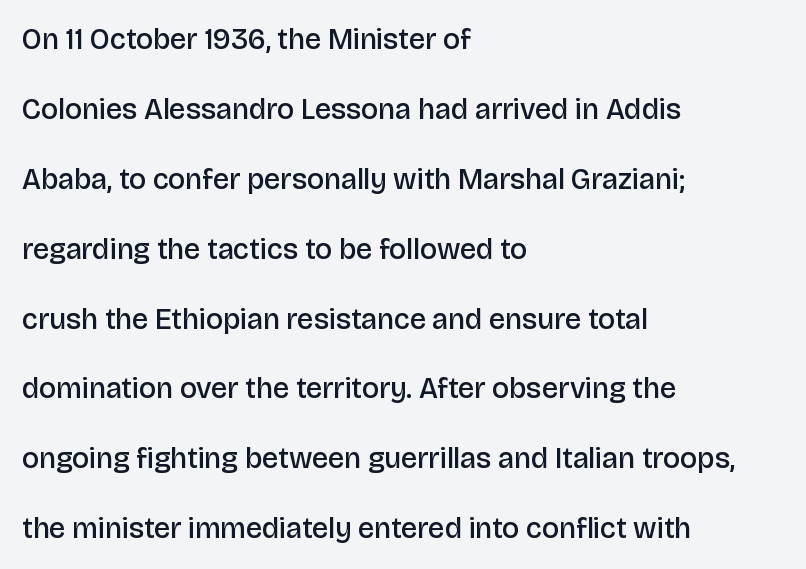
Q: Is the text bold? A: Semi-bold.
Q: Is the text italic (slanted)? A: No, it is upright.
Q: Is the typeface a serif or a sans-serif typeface? A: Sans-serif.
Q: Is the text underlined? A: No.
Q: How is the paragraph aligned? A: Left-aligned.
Q: Is the spacing between letters normal or unusually wide? A: Normal.
Q: Is the spacing between lines tight, normal or loose? A: Loose.
Q: Width (condensed, normal, or wide)? A: Normal.
Q: Stroke contrast? A: Low.
Q: x-height? A: Large.
Q: Monospaced? A: No.
